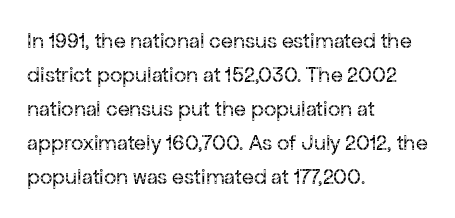
The image shows 22 px text type, upright; set left-aligned, normal line spacing (1.54x), normal letter spacing, not underlined.
